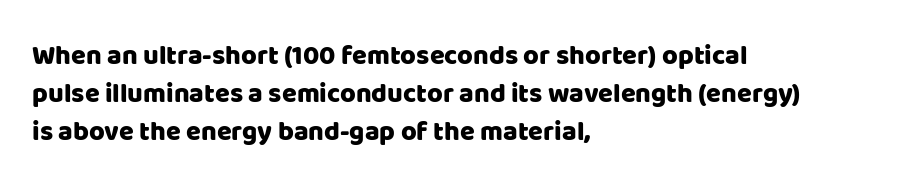
The image shows 27 px text type, upright; set left-aligned, normal line spacing (1.41x), normal letter spacing, not underlined.
